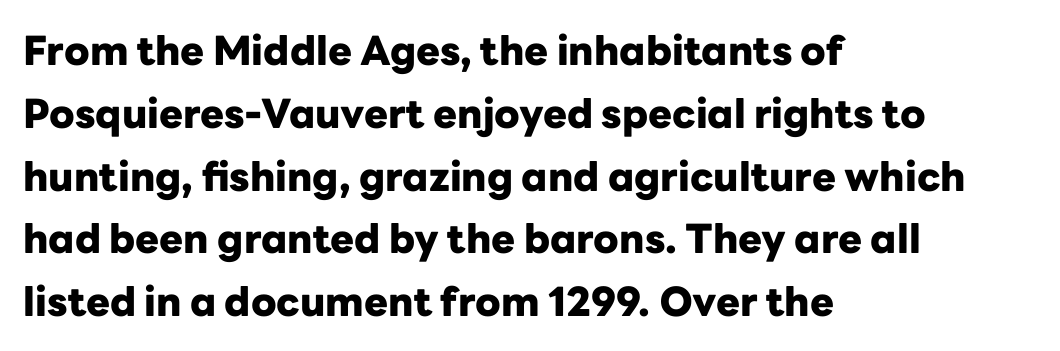
Q: Is the text bold? A: Yes.
Q: Is the text italic (slanted)? A: No, it is upright.
Q: Is the typeface a serif or a sans-serif typeface? A: Sans-serif.
Q: Is the text underlined? A: No.
Q: How is the paragraph aligned? A: Left-aligned.
Q: Is the spacing between letters normal or unusually wide? A: Normal.
Q: Is the spacing between lines tight, normal or loose? A: Normal.
Q: Width (condensed, normal, or wide)? A: Normal.
Q: Stroke contrast? A: Low.
Q: x-height? A: Medium.
Q: Monospaced? A: No.
